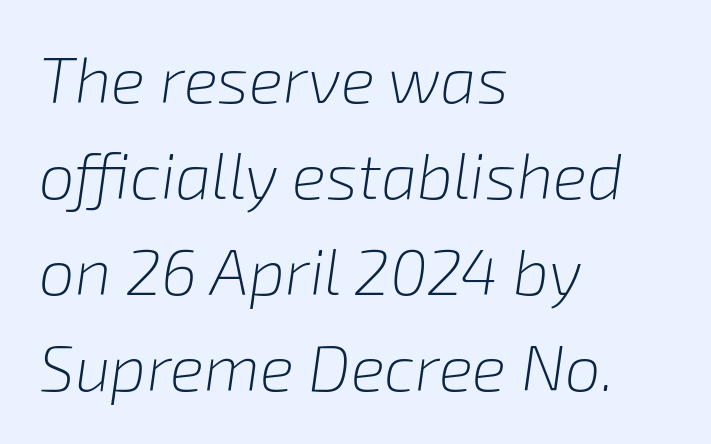
Think of a printed novel: that variable character pitch is what you see here. An italicized treatment has been applied to the whole sample. The paragraph shown leans on its left margin. Tracking here is standard; glyphs follow each other at the usual distance. Weight: not bold — regular or lighter. Vertically, the passage feels balanced, rows spaced as you'd expect.
